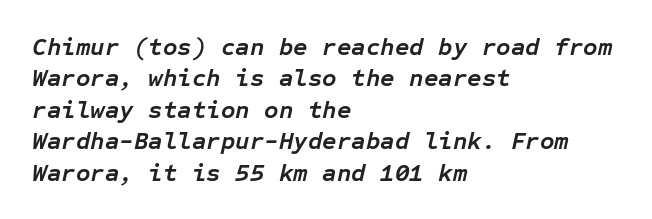
{"italic": "yes", "lean": "right", "slant_degrees": 12, "bold": "yes", "underline": "no", "align": "left", "line_spacing": "normal", "line_spacing_ratio": 1.26, "letter_spacing": "normal", "letter_spacing_em": 0.0, "glyph_px": 25}
